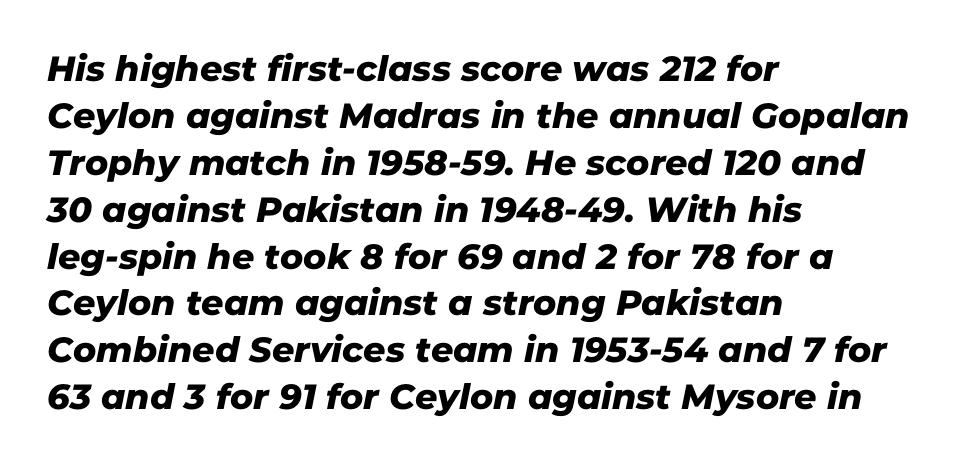
Q: Is the typeface a serif or a sans-serif typeface? A: Sans-serif.
Q: Is the text underlined? A: No.
Q: How is the paragraph aligned? A: Left-aligned.
Q: Is the spacing between letters normal or unusually wide? A: Normal.
Q: Is the spacing between lines tight, normal or loose? A: Normal.
Q: Width (condensed, normal, or wide)? A: Normal.
Q: Stroke contrast? A: Low.
Q: x-height? A: Medium.
Q: Monospaced? A: No.
